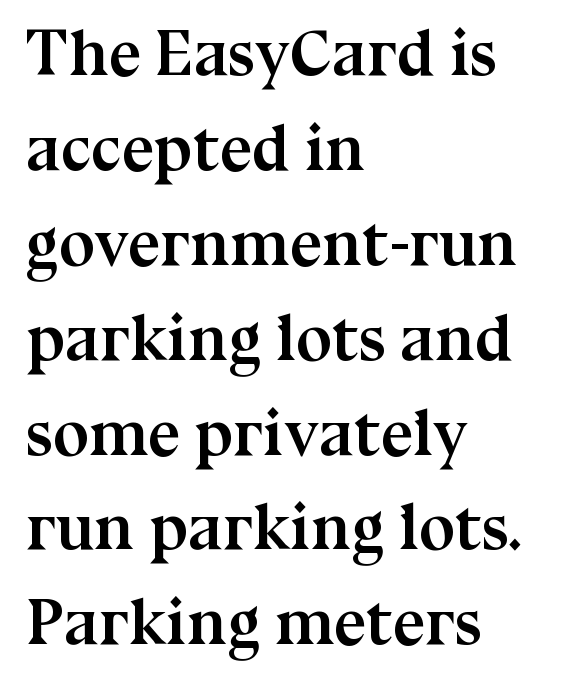
Q: Is the text bold? A: Yes.
Q: Is the text italic (slanted)? A: No, it is upright.
Q: Is the typeface a serif or a sans-serif typeface? A: Serif.
Q: Is the text underlined? A: No.
Q: How is the paragraph aligned? A: Left-aligned.
Q: Is the spacing between letters normal or unusually wide? A: Normal.
Q: Is the spacing between lines tight, normal or loose? A: Normal.
Q: Width (condensed, normal, or wide)? A: Normal.
Q: Stroke contrast? A: Medium.
Q: x-height? A: Medium.
Q: Monospaced? A: No.
